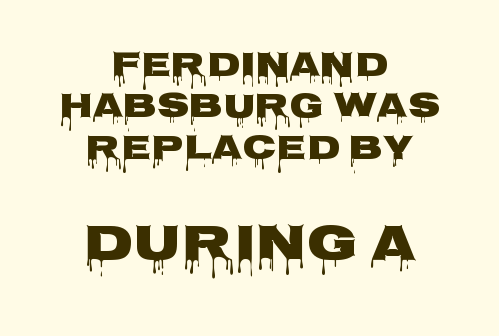
{"serif": "no", "italic": "no", "bold": "yes", "weight": "heavy", "width": "wide", "stroke_contrast": "low", "x_height": "large", "monospaced": "no", "underline": "no", "align": "center", "line_spacing_ratio": 1.18, "letter_spacing": "normal", "letter_spacing_em": 0.0, "larger_block": "second", "size_ratio": 1.49, "glyph_px": 52}
